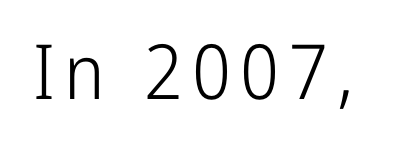
The font family rendered here belongs to the sans-serif group. The gap between lines stays unmarked. Is the stroke heavy? The answer is a plain regular-or-lighter. A typesetter would call this proportional, since set widths differ per character. Does the lettering tilt? It doesn't — this is upright.
